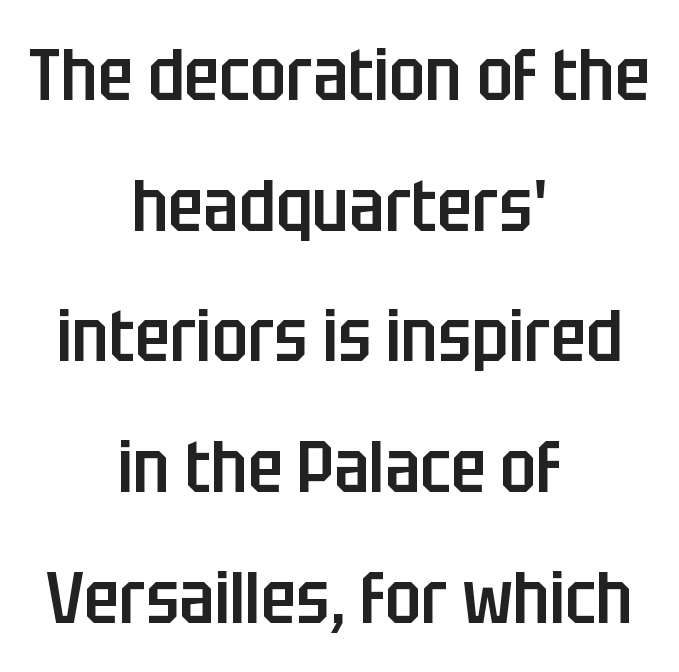
Q: Is the text bold? A: Semi-bold.
Q: Is the text italic (slanted)? A: No, it is upright.
Q: Is the typeface a serif or a sans-serif typeface? A: Sans-serif.
Q: Is the text underlined? A: No.
Q: How is the paragraph aligned? A: Centered.
Q: Is the spacing between letters normal or unusually wide? A: Normal.
Q: Width (condensed, normal, or wide)? A: Condensed.
Q: Stroke contrast? A: Low.
Q: x-height? A: Large.
Q: Monospaced? A: No.
